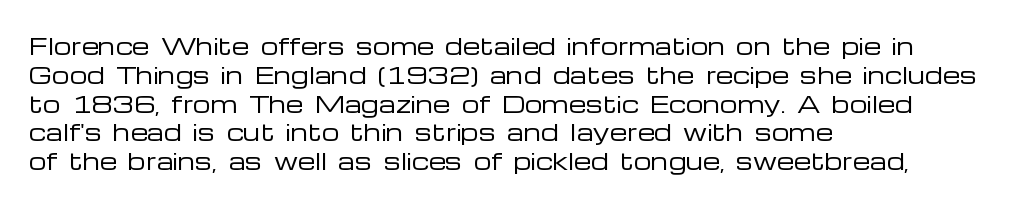
{"italic": "no", "bold": "no", "underline": "no", "align": "left", "line_spacing": "normal", "line_spacing_ratio": 1.31, "letter_spacing": "normal", "letter_spacing_em": 0.0, "glyph_px": 22}
